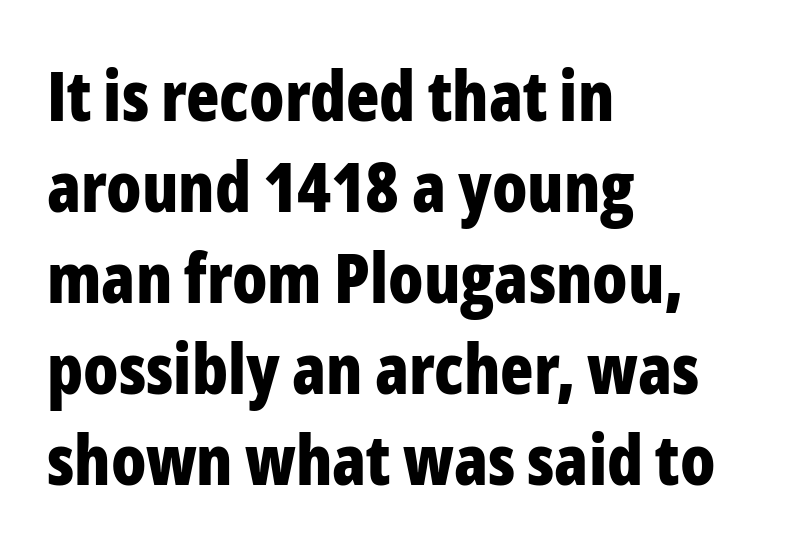
A typesetter would call this zero additional tracking. Plain, unruled lines of type. The rag falls on the right side of this text block. Rendered with straight, roman letterforms. The font is running at its bold setting. Looks like regular typesetting: each glyph gets only the width it needs.
